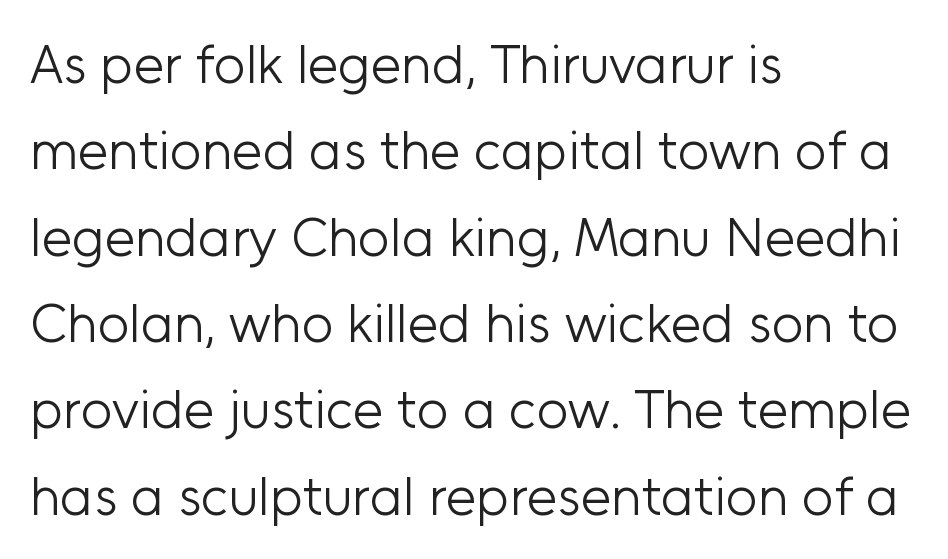
Q: Is the text bold? A: No.
Q: Is the text italic (slanted)? A: No, it is upright.
Q: Is the typeface a serif or a sans-serif typeface? A: Sans-serif.
Q: Is the text underlined? A: No.
Q: How is the paragraph aligned? A: Left-aligned.
Q: Is the spacing between letters normal or unusually wide? A: Normal.
Q: Is the spacing between lines tight, normal or loose? A: Normal.
Q: Width (condensed, normal, or wide)? A: Normal.
Q: Stroke contrast? A: Low.
Q: x-height? A: Medium.
Q: Monospaced? A: No.
